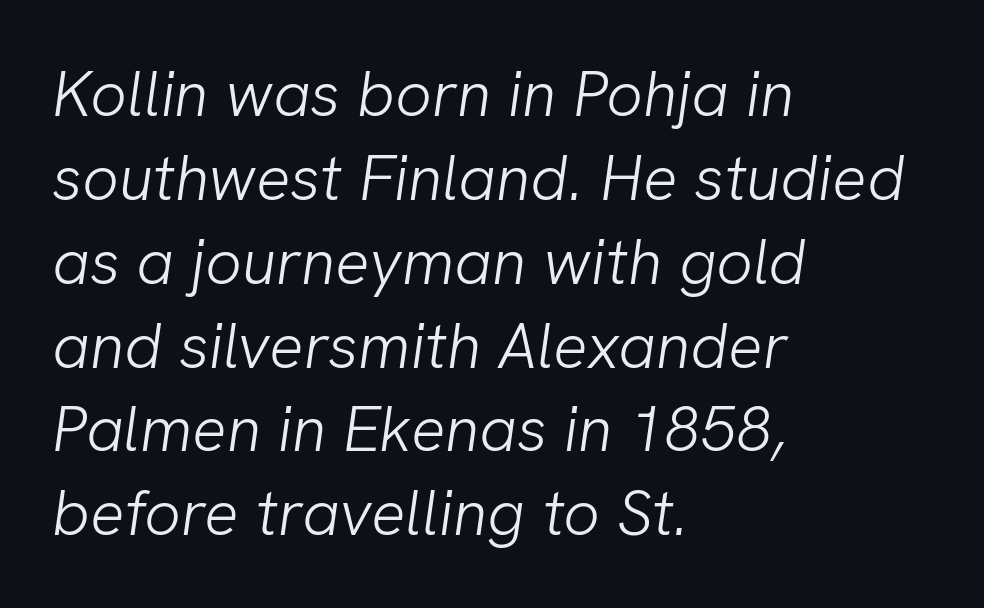
Words float on clear page, feet unadorned. Stem width sits at or under what a default text font uses. Visually the block forms a straight wall on the left and a jagged coastline on the right. Nobody touched the tracking dial on this one. Is this a fixed-width face? No — the glyphs have proportional, varying widths. A typesetter would label this face a sans.
